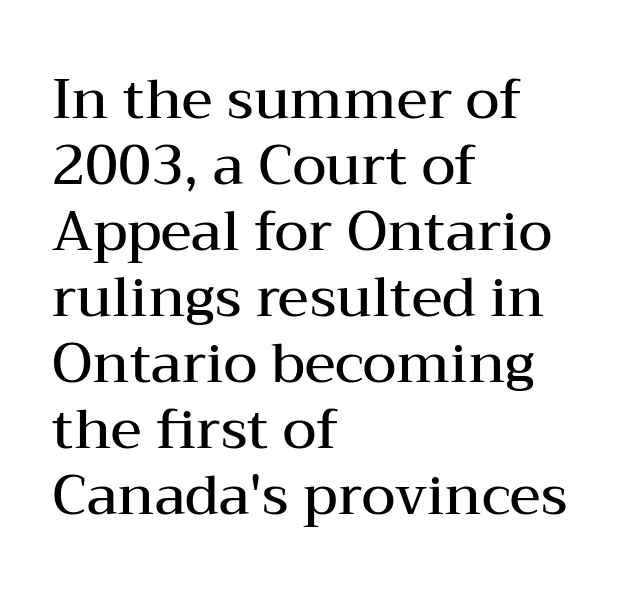
Q: Is the text bold? A: Semi-bold.
Q: Is the text italic (slanted)? A: No, it is upright.
Q: Is the typeface a serif or a sans-serif typeface? A: Serif.
Q: Is the text underlined? A: No.
Q: How is the paragraph aligned? A: Left-aligned.
Q: Is the spacing between letters normal or unusually wide? A: Normal.
Q: Width (condensed, normal, or wide)? A: Wide.
Q: Stroke contrast? A: Medium.
Q: x-height? A: Medium.
Q: Monospaced? A: No.
